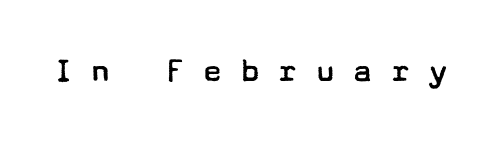
{"serif": "no", "italic": "no", "bold": "no", "weight": "regular", "width": "wide", "stroke_contrast": "low", "x_height": "medium", "underline": "no", "letter_spacing": "wide", "letter_spacing_em": 0.47, "glyph_px": 35}
